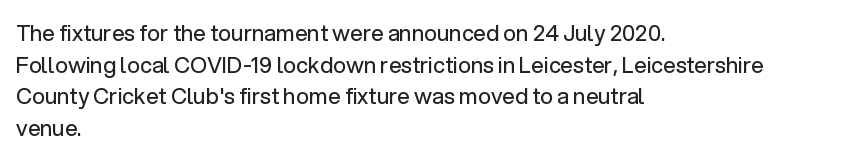
{"italic": "no", "bold": "no", "underline": "no", "align": "left", "line_spacing": "normal", "line_spacing_ratio": 1.44, "letter_spacing": "normal", "letter_spacing_em": 0.0, "glyph_px": 22}
